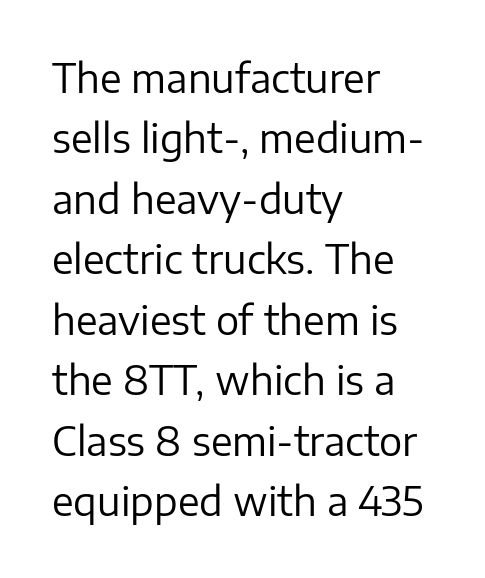
The image shows 39 px regular-weight sans-serif type, upright; set left-aligned, normal line spacing (1.55x), normal letter spacing, not underlined; low stroke contrast and a medium x-height.
